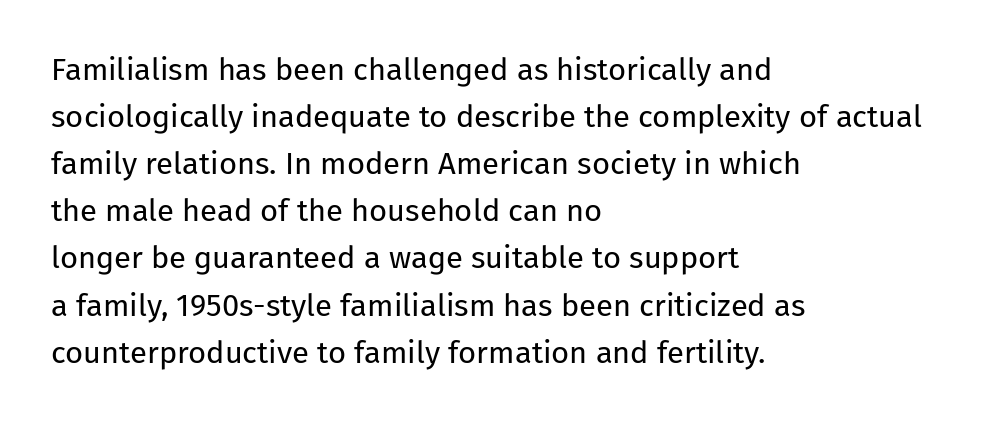
{"serif": "no", "italic": "no", "bold": "no", "weight": "regular", "width": "normal", "stroke_contrast": "low", "x_height": "medium", "monospaced": "no", "underline": "no", "align": "left", "line_spacing": "normal", "line_spacing_ratio": 1.52, "letter_spacing": "normal", "letter_spacing_em": 0.0, "glyph_px": 31}
